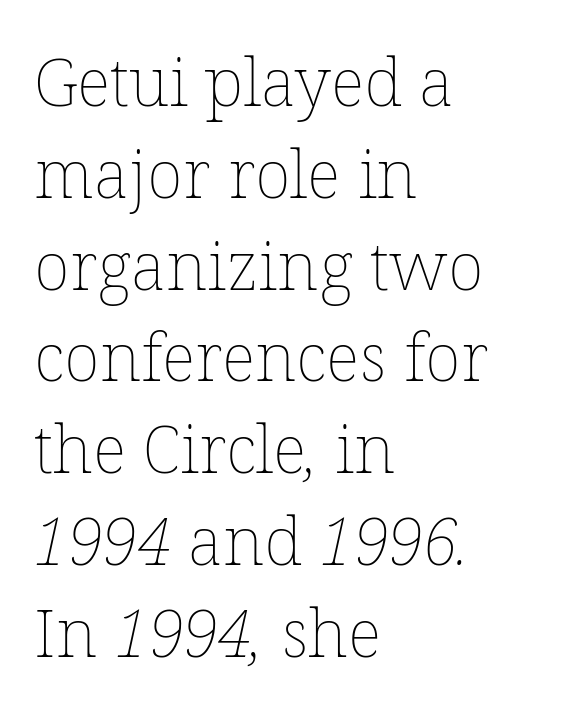
Q: Is the text bold? A: No.
Q: Is the text underlined? A: No.
Q: How is the paragraph aligned? A: Left-aligned.
Q: Is the spacing between letters normal or unusually wide? A: Normal.
Q: Is the spacing between lines tight, normal or loose? A: Normal.
Q: Width (condensed, normal, or wide)? A: Normal.
Q: Stroke contrast? A: Low.
Q: x-height? A: Medium.
Q: Monospaced? A: No.
